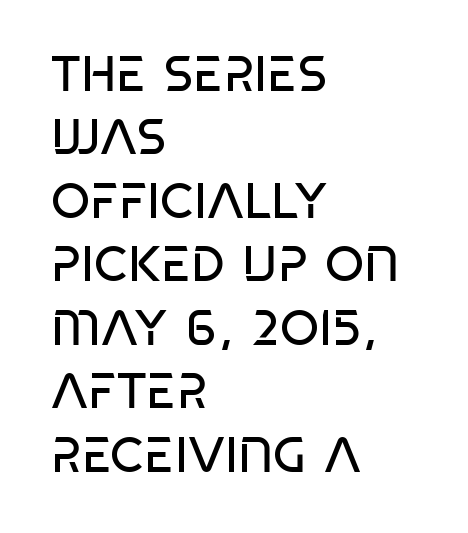
{"serif": "no", "italic": "no", "bold": "no", "weight": "regular", "width": "condensed", "stroke_contrast": "low", "x_height": "large", "monospaced": "no", "underline": "no", "align": "left", "line_spacing": "normal", "line_spacing_ratio": 1.27, "letter_spacing": "normal", "letter_spacing_em": 0.0, "glyph_px": 50}
